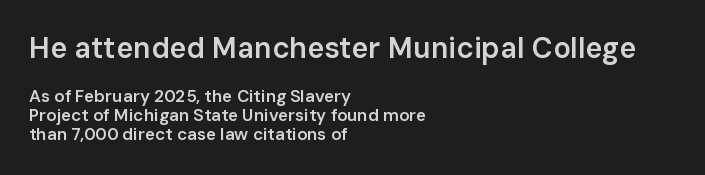
Underline: absent. Tracking here is standard; glyphs follow each other at the usual distance. Bigger letters appear in the top chunk; the bottom chunk is reduced. The lines in this sample share a left origin and differ only in where they stop.
